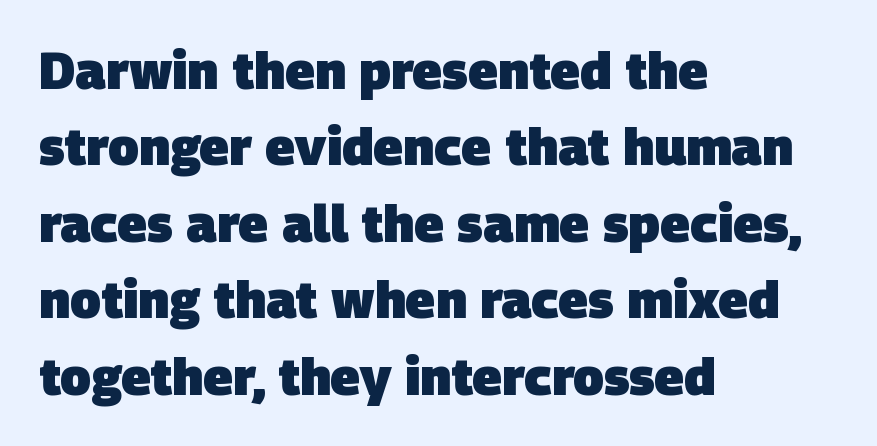
{"serif": "no", "bold": "yes", "weight": "heavy", "width": "normal", "stroke_contrast": "low", "x_height": "large", "monospaced": "no", "underline": "no", "align": "left", "line_spacing": "normal", "line_spacing_ratio": 1.5, "letter_spacing": "normal", "letter_spacing_em": 0.0, "glyph_px": 51}
